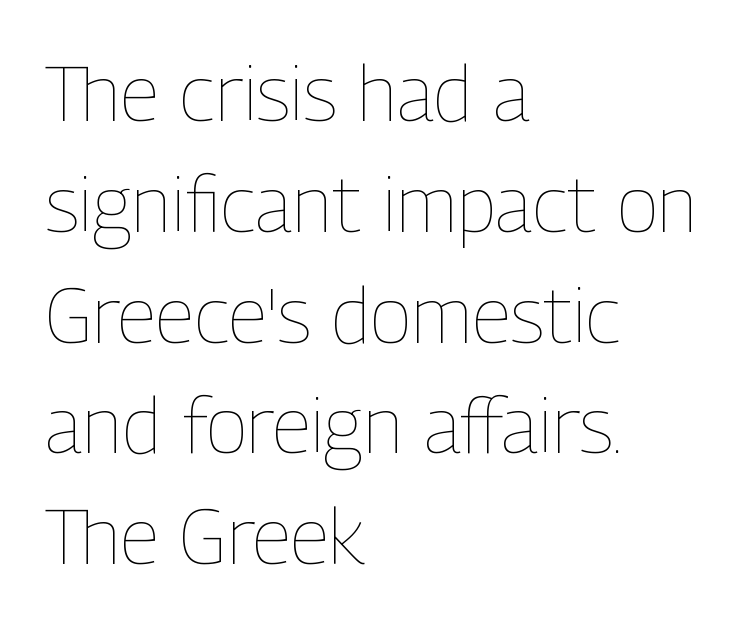
Has an underline been added? It has not. This block has exactly the height ordinary leading produces. The face looks like a standard text weight, possibly lighter. The passage is arranged the way most books set body copy — flush left. Characters follow at the spacing the type designer built in. These lines are rendered in a variable-pitch font.
